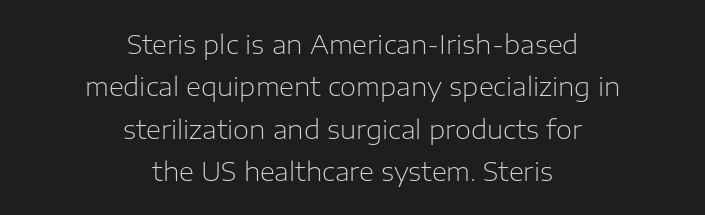
The image shows 26 px text type, upright; set centered, normal line spacing (1.63x), normal letter spacing, not underlined.
